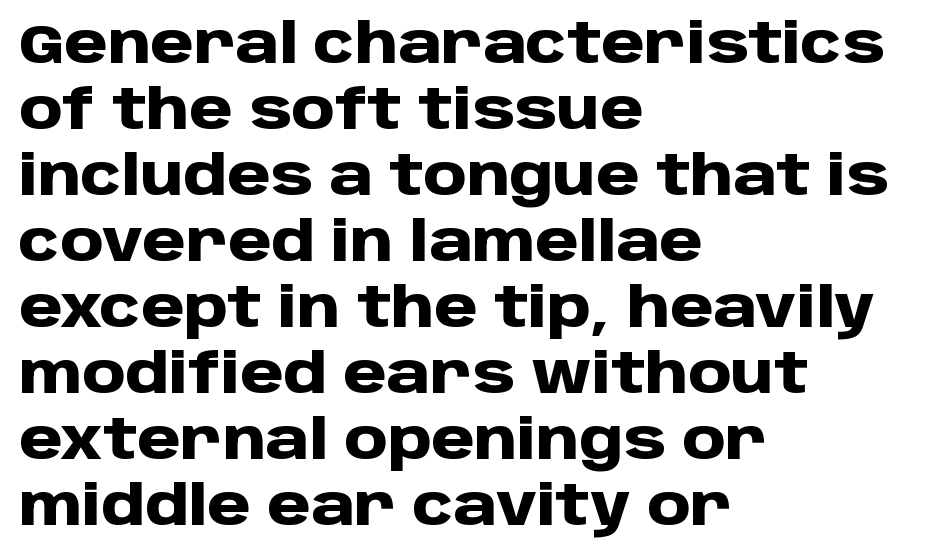
Q: Is the text bold? A: Yes.
Q: Is the text italic (slanted)? A: No, it is upright.
Q: Is the typeface a serif or a sans-serif typeface? A: Sans-serif.
Q: Is the text underlined? A: No.
Q: How is the paragraph aligned? A: Left-aligned.
Q: Is the spacing between letters normal or unusually wide? A: Normal.
Q: Width (condensed, normal, or wide)? A: Normal.
Q: Stroke contrast? A: Low.
Q: x-height? A: Large.
Q: Monospaced? A: No.
